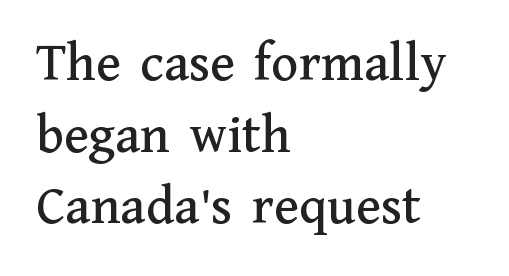
Q: Is the text italic (slanted)? A: No, it is upright.
Q: Is the typeface a serif or a sans-serif typeface? A: Serif.
Q: Is the text underlined? A: No.
Q: How is the paragraph aligned? A: Left-aligned.
Q: Is the spacing between letters normal or unusually wide? A: Normal.
Q: Is the spacing between lines tight, normal or loose? A: Normal.
Q: Width (condensed, normal, or wide)? A: Normal.
Q: Stroke contrast? A: Medium.
Q: x-height? A: Medium.
Q: Monospaced? A: No.
